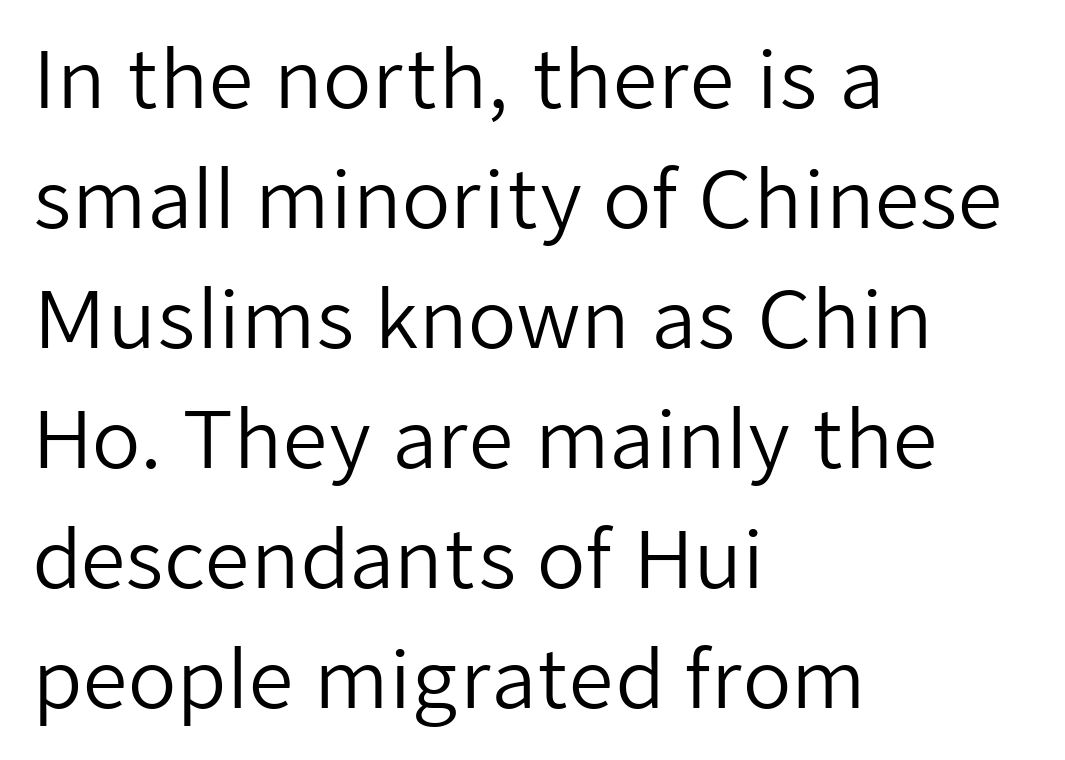
Q: Is the text bold? A: No.
Q: Is the text italic (slanted)? A: No, it is upright.
Q: Is the typeface a serif or a sans-serif typeface? A: Sans-serif.
Q: Is the text underlined? A: No.
Q: How is the paragraph aligned? A: Left-aligned.
Q: Is the spacing between letters normal or unusually wide? A: Normal.
Q: Is the spacing between lines tight, normal or loose? A: Normal.
Q: Width (condensed, normal, or wide)? A: Normal.
Q: Stroke contrast? A: Low.
Q: x-height? A: Medium.
Q: Monospaced? A: No.
